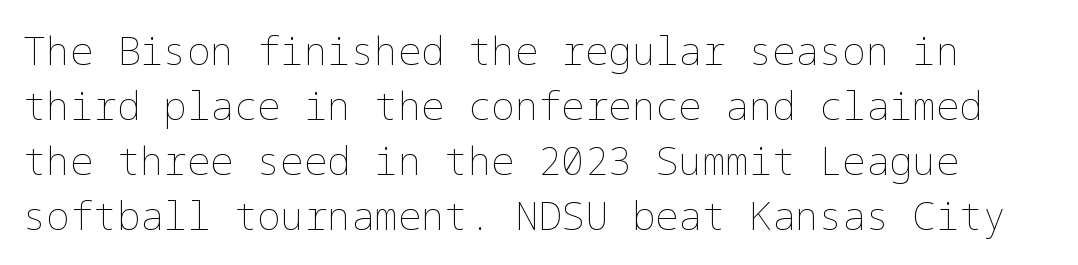
The lettering holds an erect, upright posture throughout. Stem width sits at or under what a default text font uses. Each new line begins a customary step beneath the previous one. Tracking here is standard; glyphs follow each other at the usual distance. Underline: absent.
